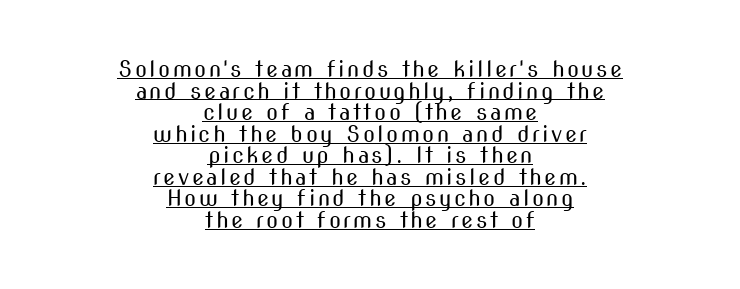
Q: Is the text bold? A: No.
Q: Is the text italic (slanted)? A: No, it is upright.
Q: Is the text underlined? A: Yes.
Q: How is the paragraph aligned? A: Centered.
Q: Is the spacing between lines tight, normal or loose? A: Tight.
